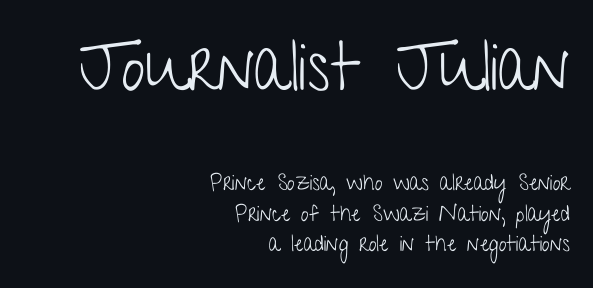
Q: Is the text bold? A: No.
Q: Is the text italic (slanted)? A: No, it is upright.
Q: Is the typeface a serif or a sans-serif typeface? A: Sans-serif.
Q: Is the text underlined? A: No.
Q: How is the paragraph aligned? A: Right-aligned.
Q: Is the spacing between letters normal or unusually wide? A: Normal.
Q: Is the spacing between lines tight, normal or loose? A: Normal.
Q: Which block of text is set in a larger size, the first (top) or the second (bottom)? A: The first (top) one.
Q: Width (condensed, normal, or wide)? A: Condensed.
Q: Stroke contrast? A: Low.
Q: x-height? A: Medium.
Q: Monospaced? A: No.
